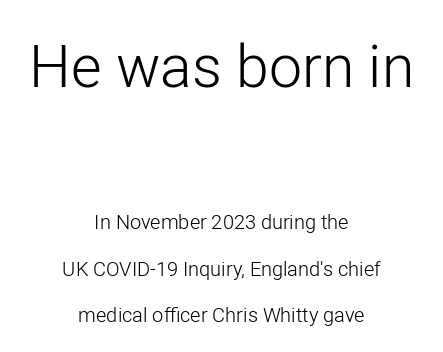
{"serif": "no", "italic": "no", "bold": "no", "weight": "light", "width": "normal", "stroke_contrast": "low", "x_height": "medium", "monospaced": "no", "underline": "no", "align": "center", "line_spacing": "loose", "line_spacing_ratio": 2.31, "letter_spacing": "normal", "letter_spacing_em": 0.0, "larger_block": "first", "size_ratio": 2.95, "glyph_px": 59}
